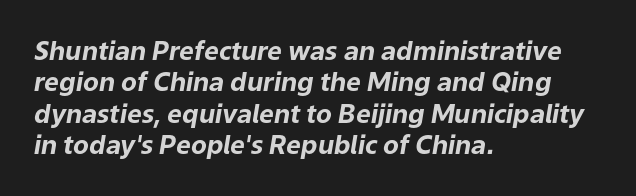
{"italic": "yes", "lean": "right", "slant_degrees": 9, "bold": "yes", "underline": "no", "align": "left", "line_spacing_ratio": 1.21, "letter_spacing": "normal", "letter_spacing_em": 0.0, "glyph_px": 26}
